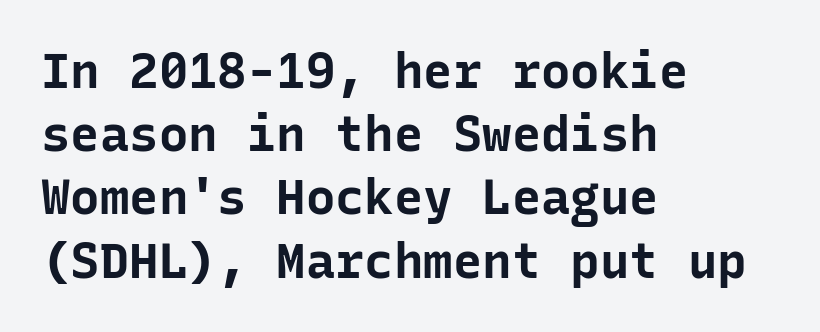
Q: Is the text bold? A: Yes.
Q: Is the text italic (slanted)? A: No, it is upright.
Q: Is the typeface a serif or a sans-serif typeface? A: Sans-serif.
Q: Is the text underlined? A: No.
Q: How is the paragraph aligned? A: Left-aligned.
Q: Is the spacing between letters normal or unusually wide? A: Normal.
Q: Is the spacing between lines tight, normal or loose? A: Normal.
Q: Width (condensed, normal, or wide)? A: Normal.
Q: Stroke contrast? A: Low.
Q: x-height? A: Medium.
Q: Monospaced? A: Yes.
